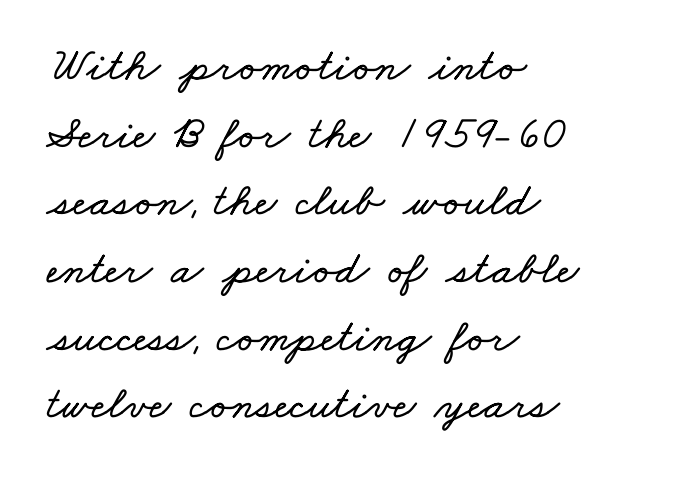
In CSS terms this would be text-align: left. Here the designer chose a conventional face with non-uniform glyph widths. The block of text has a typical density, with ordinary space between rows. This rendering leaves character spacing at its baseline value. Just letters on the line, the space beneath them empty.
